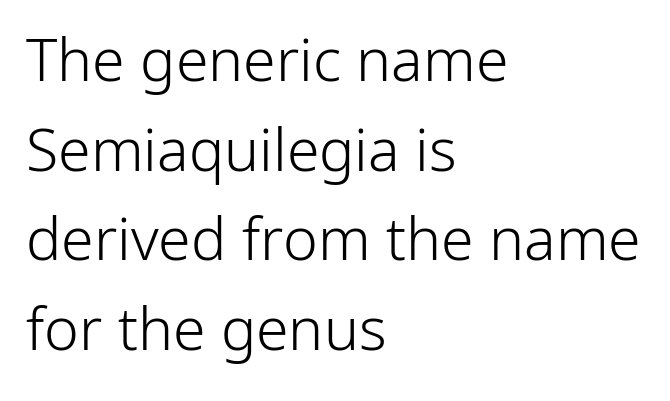
The image shows 59 px light sans-serif type, upright; set left-aligned, normal line spacing (1.52x), normal letter spacing, not underlined; low stroke contrast and a medium x-height.
